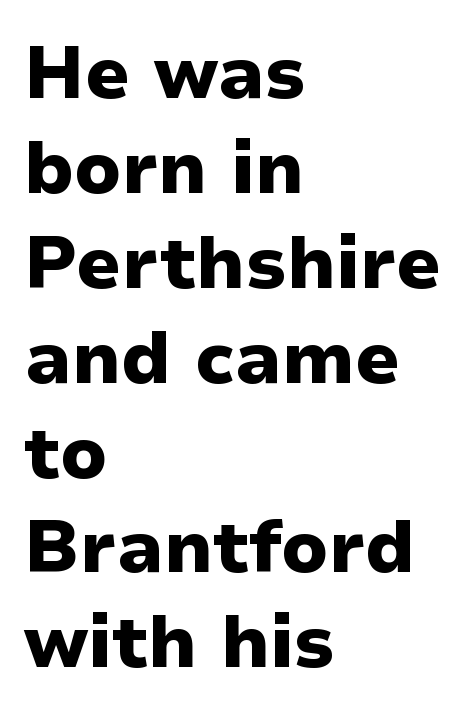
The image shows 73 px heavy sans-serif type, upright; set left-aligned, normal line spacing (1.3x), normal letter spacing, not underlined; low stroke contrast and a medium x-height.
